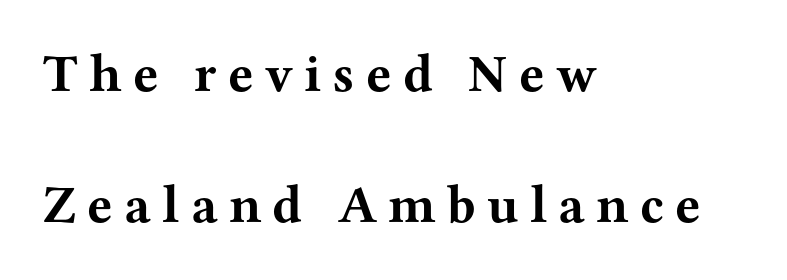
{"serif": "yes", "italic": "no", "bold": "yes", "weight": "bold", "width": "wide", "stroke_contrast": "medium", "x_height": "medium", "monospaced": "no", "underline": "no", "align": "left", "line_spacing": "loose", "line_spacing_ratio": 2.48, "letter_spacing": "wide", "letter_spacing_em": 0.21, "glyph_px": 53}
